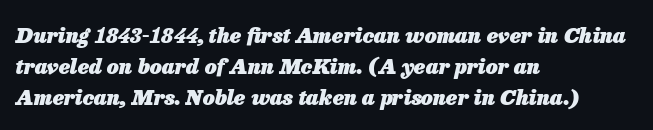
{"italic": "yes", "lean": "right", "slant_degrees": 13, "bold": "yes", "underline": "no", "align": "left", "line_spacing": "normal", "line_spacing_ratio": 1.47, "letter_spacing": "normal", "letter_spacing_em": 0.0, "glyph_px": 21}
